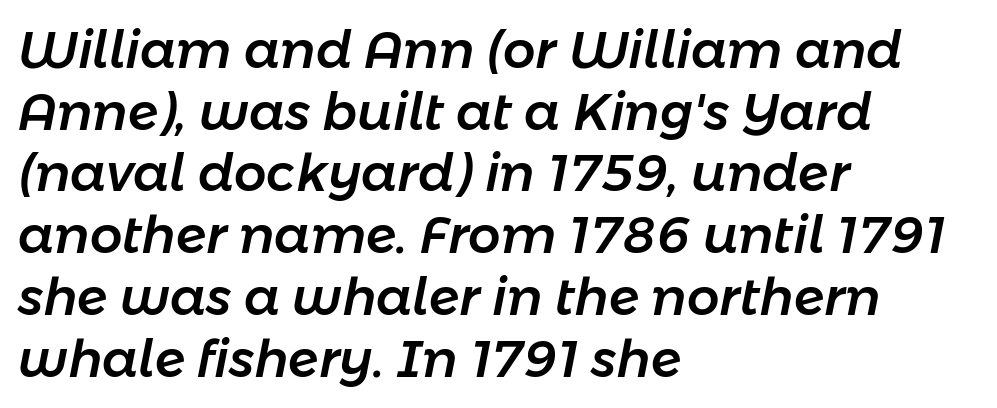
Q: Is the text italic (slanted)? A: Yes, it leans right by about 11 degrees.
Q: Is the text underlined? A: No.
Q: How is the paragraph aligned? A: Left-aligned.
Q: Is the spacing between letters normal or unusually wide? A: Normal.
Q: Width (condensed, normal, or wide)? A: Normal.
Q: Stroke contrast? A: Low.
Q: x-height? A: Medium.
Q: Monospaced? A: No.
